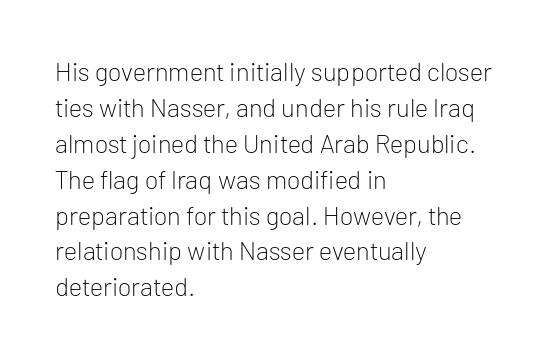
The image shows 26 px text type, upright; set left-aligned, normal line spacing (1.38x), normal letter spacing, not underlined.
